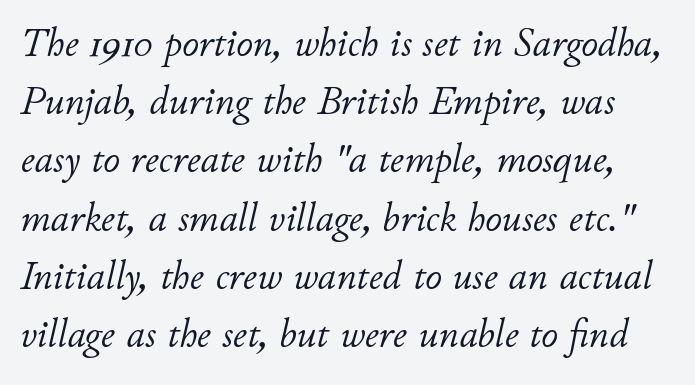
Underline: absent. Tracking here is standard; glyphs follow each other at the usual distance. Stroke thickness stays within the range of a standard reading face or lighter. Spacing verdict: proportional, widths tailored to each character. The passage shown leans; its letterforms are oblique.
